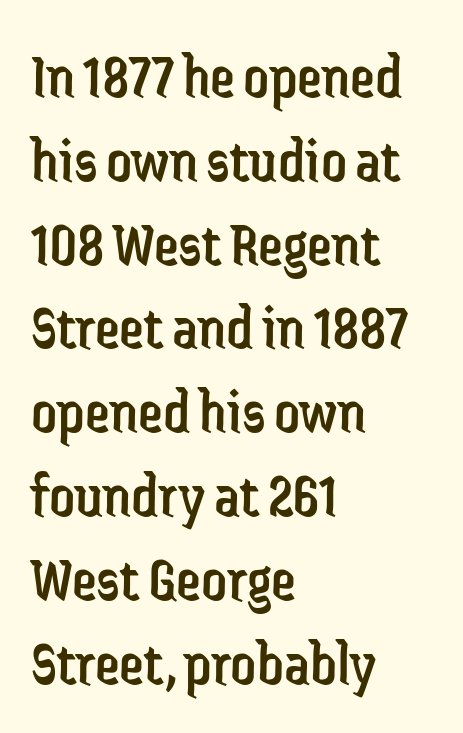
Q: Is the text bold? A: No.
Q: Is the text italic (slanted)? A: No, it is upright.
Q: Is the typeface a serif or a sans-serif typeface? A: Sans-serif.
Q: Is the text underlined? A: No.
Q: How is the paragraph aligned? A: Left-aligned.
Q: Is the spacing between letters normal or unusually wide? A: Normal.
Q: Is the spacing between lines tight, normal or loose? A: Normal.
Q: Width (condensed, normal, or wide)? A: Condensed.
Q: Stroke contrast? A: Low.
Q: x-height? A: Medium.
Q: Monospaced? A: No.
